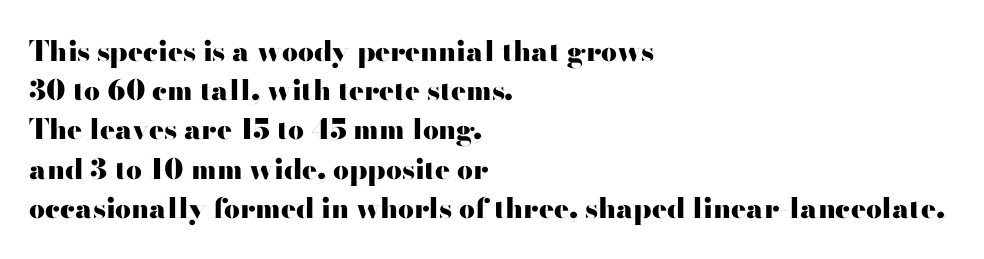
The typesetting leans heavy: a genuine bold. This sample uses plain, unmodified letter spacing. A clean baseline with only descenders dipping below it. What's the leading like? Ordinary, nothing unusual.
